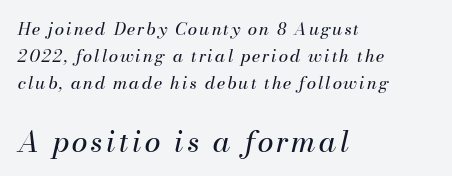
Q: Is the text bold? A: No.
Q: Is the text italic (slanted)? A: Yes, it leans right by about 13 degrees.
Q: Is the text underlined? A: No.
Q: How is the paragraph aligned? A: Left-aligned.
Q: Is the spacing between lines tight, normal or loose? A: Normal.
Q: Which block of text is set in a larger size, the first (top) or the second (bottom)? A: The second (bottom) one.
Q: Width (condensed, normal, or wide)? A: Normal.
Q: Stroke contrast? A: Medium.
Q: x-height? A: Small.
Q: Monospaced? A: No.
